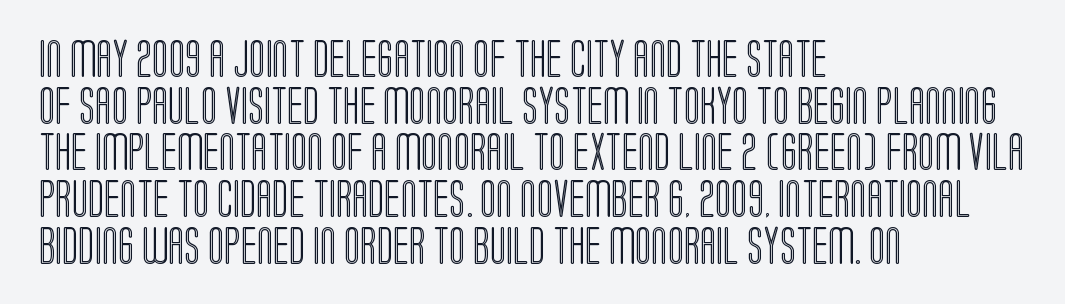
Q: Is the text italic (slanted)? A: No, it is upright.
Q: Is the text underlined? A: No.
Q: How is the paragraph aligned? A: Left-aligned.
Q: Is the spacing between letters normal or unusually wide? A: Normal.
Q: Width (condensed, normal, or wide)? A: Condensed.
Q: x-height? A: Large.
Q: Monospaced? A: No.
